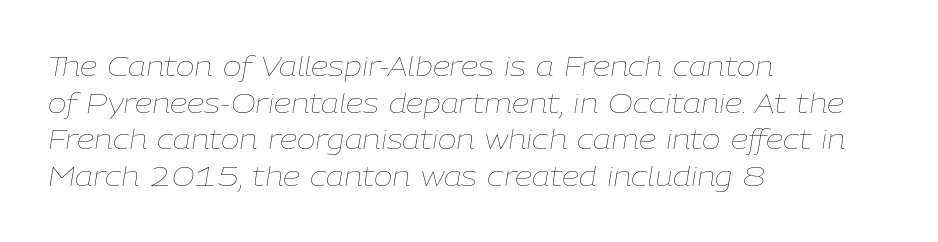
Q: Is the text bold? A: No.
Q: Is the text italic (slanted)? A: Yes, it leans right by about 9 degrees.
Q: Is the text underlined? A: No.
Q: How is the paragraph aligned? A: Left-aligned.
Q: Is the spacing between letters normal or unusually wide? A: Normal.
Q: Is the spacing between lines tight, normal or loose? A: Normal.
Q: Width (condensed, normal, or wide)? A: Normal.
Q: Stroke contrast? A: Low.
Q: x-height? A: Medium.
Q: Monospaced? A: No.
